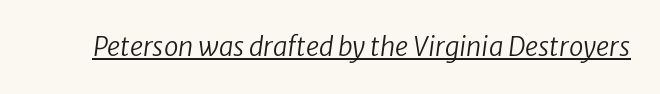
The image shows 26 px text type; set normal letter spacing, underlined.
